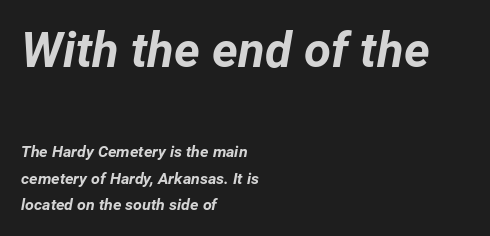
{"italic": "yes", "lean": "right", "slant_degrees": 12, "bold": "yes", "weight": "bold", "width": "normal", "stroke_contrast": "low", "x_height": "medium", "monospaced": "no", "underline": "no", "align": "left", "line_spacing": "normal", "line_spacing_ratio": 1.67, "letter_spacing": "normal", "letter_spacing_em": 0.0, "larger_block": "first", "size_ratio": 3.06, "glyph_px": 49}
